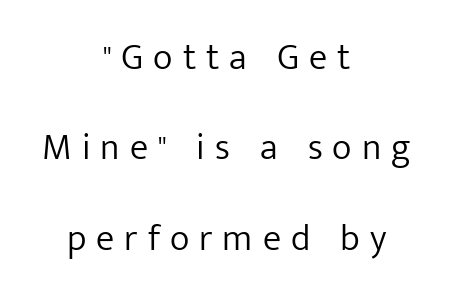
The rendering uses natural spacing where letterforms have individual widths. The line-height multiplier appears high, well above default. The rendering inserts visible extra space after every character. The letters carry no serifs — their stems end cleanly without finishing strokes. Honestly, there is no underline to notice here at all.
